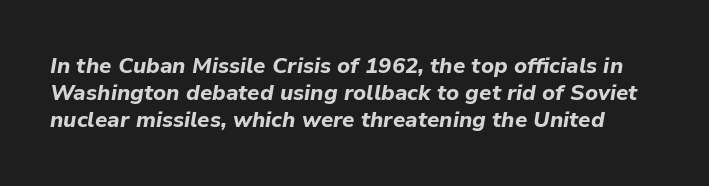
The image shows 22 px bold type, italic (leaning right); set line spacing 1.23x, normal letter spacing, not underlined.
